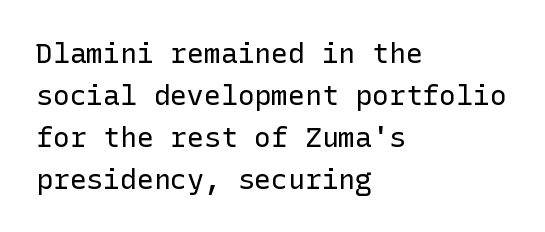
How would I describe the line gaps? Plain and ordinary. The typesetter chose a ragged-right arrangement here. Weight class: somewhere from thin through regular. Every stem runs plumb, perpendicular to the baseline. Nothing sits at the stroke ends, so this counts as sans-serif.
